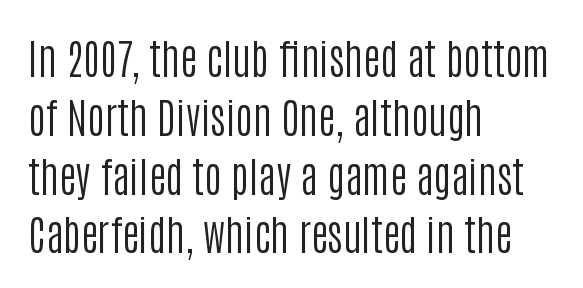
The image shows 42 px regular-weight, condensed sans-serif type, upright; set left-aligned, normal line spacing (1.4x), normal letter spacing, not underlined; low stroke contrast and a large x-height.
